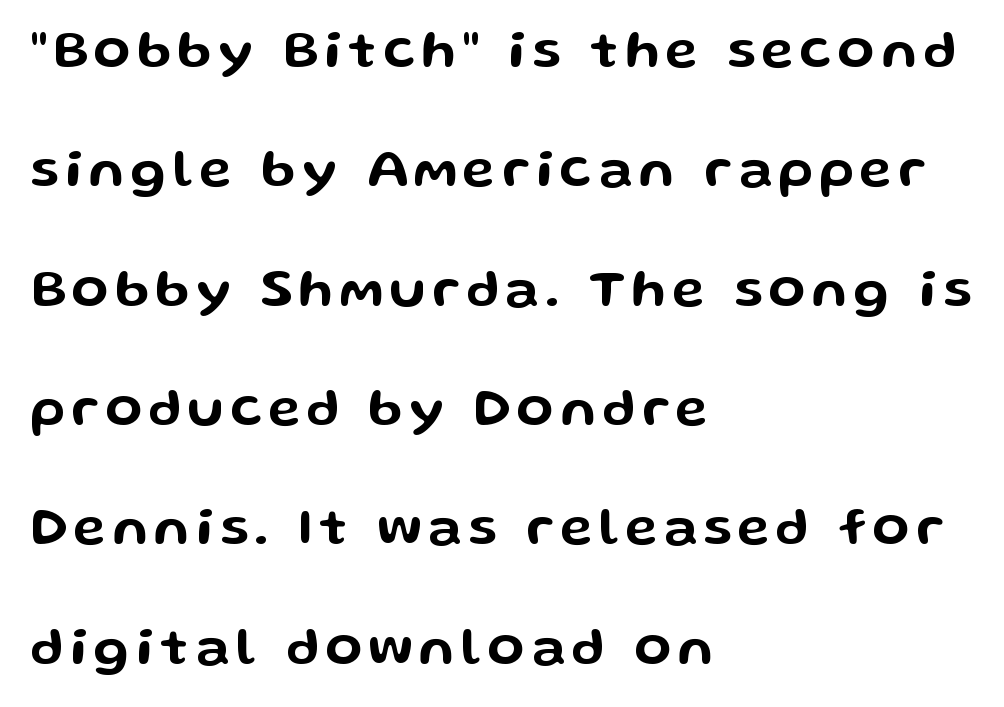
{"serif": "no", "italic": "no", "width": "wide", "stroke_contrast": "low", "x_height": "medium", "monospaced": "no", "underline": "no", "align": "left", "line_spacing": "loose", "line_spacing_ratio": 2.21, "glyph_px": 54}
